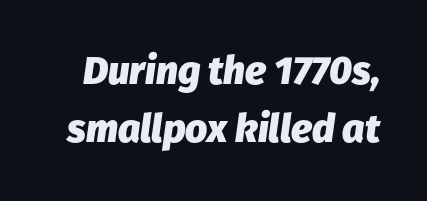
Q: Is the text bold? A: Yes.
Q: Is the text italic (slanted)? A: Yes, it leans right by about 8 degrees.
Q: Is the text underlined? A: No.
Q: Is the spacing between letters normal or unusually wide? A: Normal.
Q: Is the spacing between lines tight, normal or loose? A: Normal.
Q: Width (condensed, normal, or wide)? A: Normal.
Q: Stroke contrast? A: Low.
Q: x-height? A: Medium.
Q: Monospaced? A: No.
